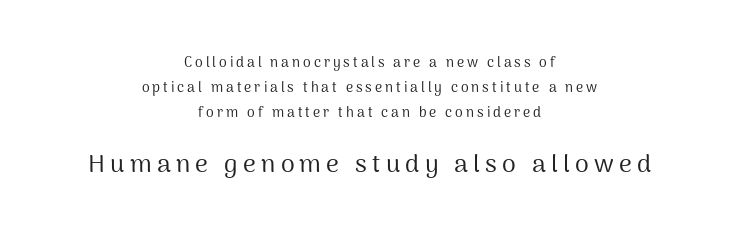
{"italic": "no", "bold": "no", "underline": "no", "align": "center", "line_spacing_ratio": 1.77, "letter_spacing": "wide", "letter_spacing_em": 0.21, "larger_block": "second", "size_ratio": 1.79, "glyph_px": 25}
